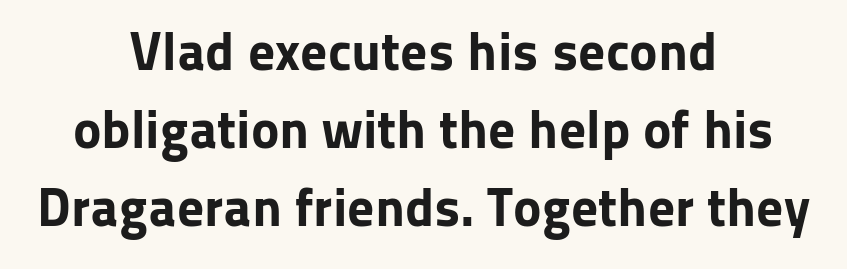
Here the glyphs are tracked normally, forming tight word shapes. Ascenders rise straight up at ninety degrees. You could not count columns in this text — the font is proportionally spaced. A typesetter would label this face a sans.
